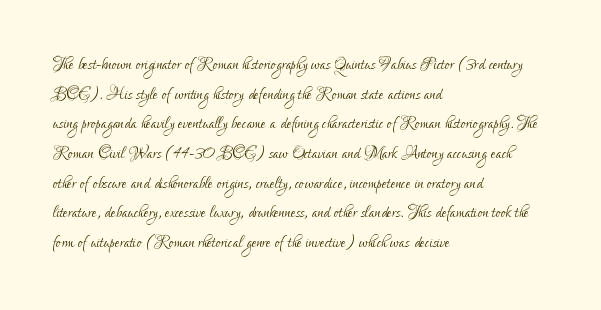
{"bold": "no", "underline": "no", "align": "left", "line_spacing": "normal", "line_spacing_ratio": 1.35, "letter_spacing": "normal", "letter_spacing_em": 0.0, "glyph_px": 22}
